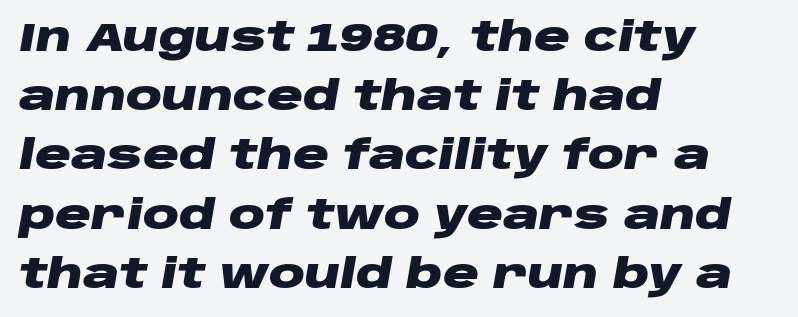
{"italic": "yes", "lean": "right", "slant_degrees": 10, "bold": "yes", "weight": "heavy", "width": "wide", "stroke_contrast": "low", "x_height": "large", "monospaced": "no", "underline": "no", "align": "left", "line_spacing": "normal", "line_spacing_ratio": 1.48, "letter_spacing": "normal", "letter_spacing_em": 0.0, "glyph_px": 40}
